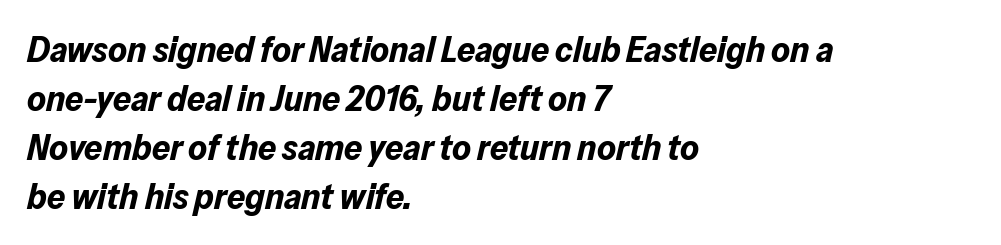
Descender tails drop into unmarked territory. Does the leading feel generous? No, just average. A student would call this left alignment; a typographer would say flush left, rag right. Students, this is bold: see how much ink each stroke carries.
